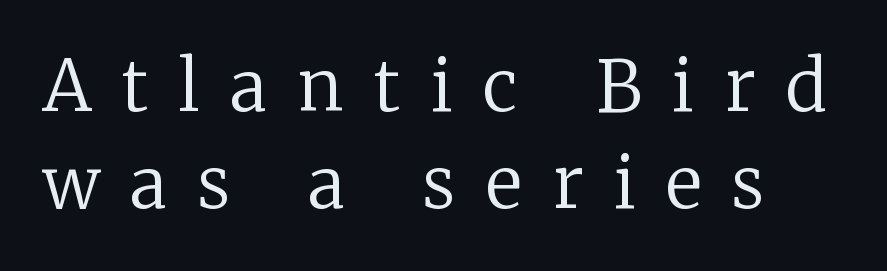
The image shows 70 px regular-weight serif type, upright; set normal line spacing (1.39x), unusually wide letter spacing (+0.44 em), not underlined; low stroke contrast and a medium x-height.
